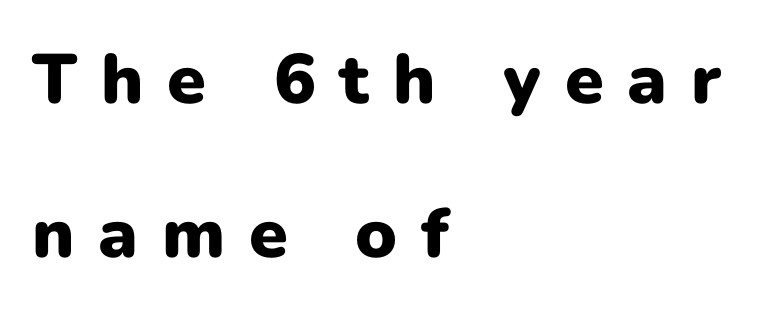
{"serif": "no", "italic": "no", "bold": "yes", "weight": "heavy", "width": "normal", "stroke_contrast": "low", "x_height": "medium", "monospaced": "no", "underline": "no", "align": "left", "line_spacing": "loose", "line_spacing_ratio": 2.2, "letter_spacing": "wide", "letter_spacing_em": 0.34, "glyph_px": 70}
